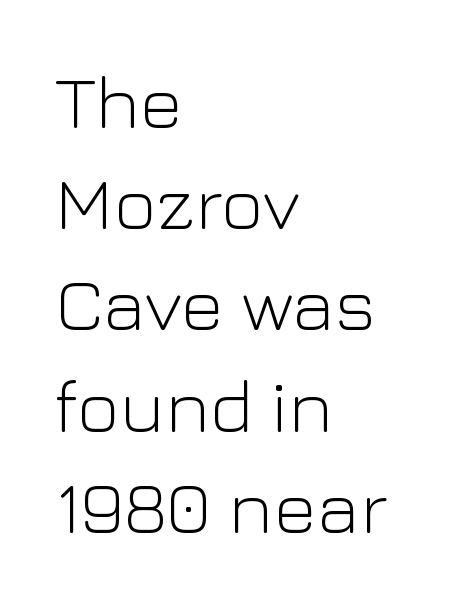
You could call the tracking neutral — neither tight nor loose. Is this a sans? Yes — the strokes have no serifs. Stem width sits at or under what a default text font uses. Notice how the stems are strictly vertical — no italics here. The lines sit at an ordinary, default distance from one another. Varying glyph widths throughout — classic text-font behaviour.
